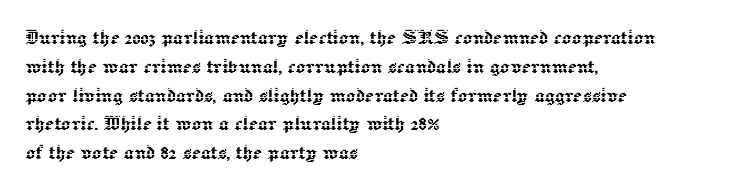
Q: Is the text italic (slanted)? A: No, it is upright.
Q: Is the text underlined? A: No.
Q: How is the paragraph aligned? A: Left-aligned.
Q: Is the spacing between letters normal or unusually wide? A: Normal.
